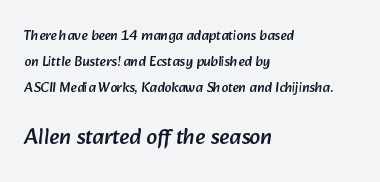
{"underline": "no", "align": "left", "line_spacing_ratio": 1.85, "letter_spacing": "normal", "letter_spacing_em": 0.0, "larger_block": "second", "size_ratio": 1.57, "glyph_px": 22}
